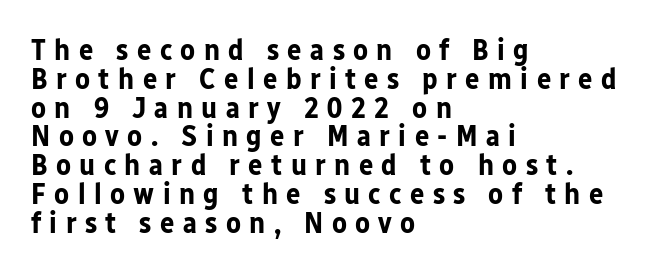
Q: Is the text bold? A: Yes.
Q: Is the text italic (slanted)? A: No, it is upright.
Q: Is the typeface a serif or a sans-serif typeface? A: Sans-serif.
Q: Is the text underlined? A: No.
Q: How is the paragraph aligned? A: Left-aligned.
Q: Is the spacing between letters normal or unusually wide? A: Unusually wide.
Q: Is the spacing between lines tight, normal or loose? A: Tight.
Q: Width (condensed, normal, or wide)? A: Normal.
Q: Stroke contrast? A: Low.
Q: x-height? A: Medium.
Q: Monospaced? A: No.
